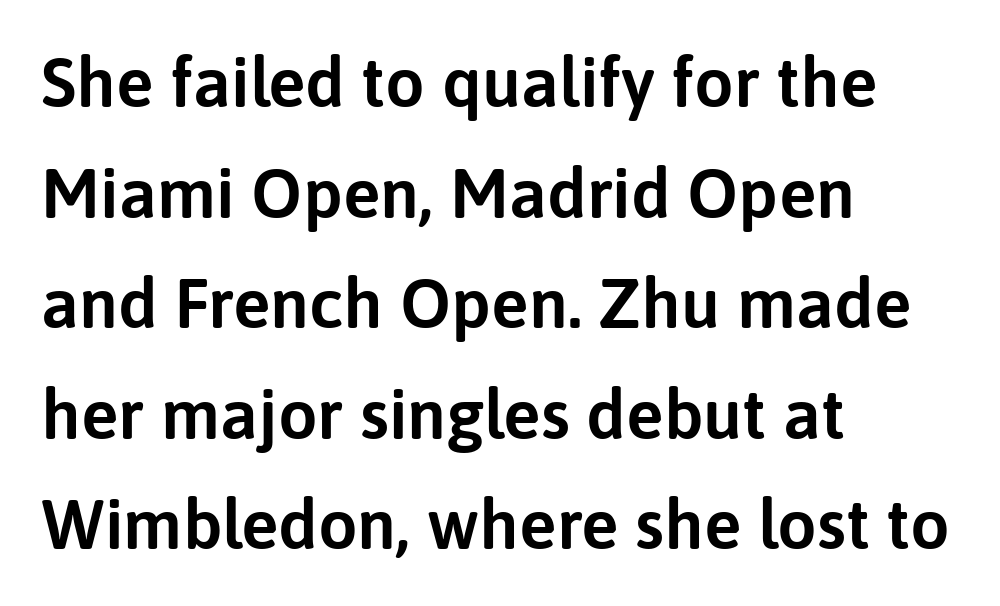
Q: Is the text italic (slanted)? A: No, it is upright.
Q: Is the typeface a serif or a sans-serif typeface? A: Sans-serif.
Q: Is the text underlined? A: No.
Q: How is the paragraph aligned? A: Left-aligned.
Q: Is the spacing between letters normal or unusually wide? A: Normal.
Q: Is the spacing between lines tight, normal or loose? A: Normal.
Q: Width (condensed, normal, or wide)? A: Normal.
Q: Stroke contrast? A: Low.
Q: x-height? A: Medium.
Q: Monospaced? A: No.
